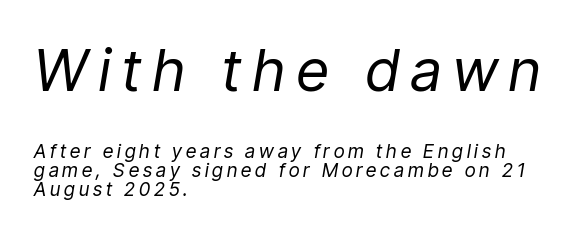
Letters have the restrained weight of plain body copy at most. Scale decreases going downward across the two blocks. The line-height multiplier appears low, near solid setting. When letters slant like this, we call the style italic. Every row of glyphs begins at an identical x-position on the left. Do the characters align in a grid? No, the font is proportional.
